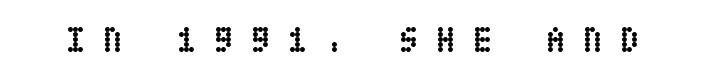
{"italic": "no", "bold": "yes", "weight": "semibold", "width": "condensed", "stroke_contrast": "low", "x_height": "large", "underline": "no", "letter_spacing": "wide", "letter_spacing_em": 0.48, "glyph_px": 36}
